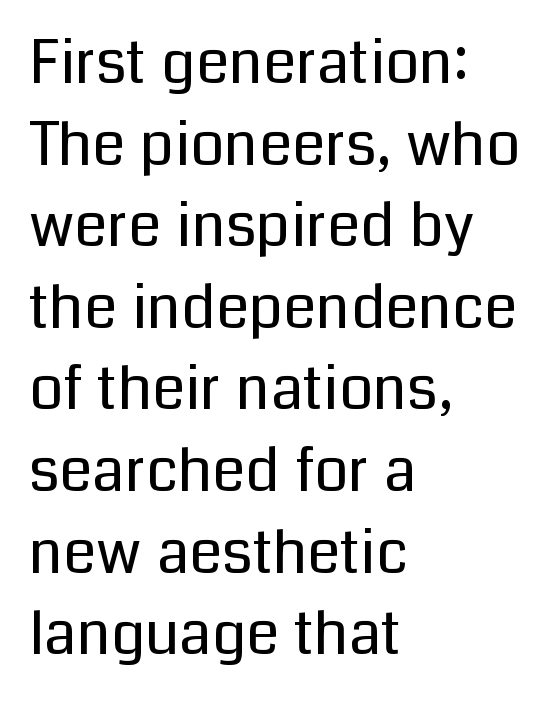
Q: Is the text bold? A: No.
Q: Is the text italic (slanted)? A: No, it is upright.
Q: Is the typeface a serif or a sans-serif typeface? A: Sans-serif.
Q: Is the text underlined? A: No.
Q: How is the paragraph aligned? A: Left-aligned.
Q: Is the spacing between letters normal or unusually wide? A: Normal.
Q: Is the spacing between lines tight, normal or loose? A: Normal.
Q: Width (condensed, normal, or wide)? A: Normal.
Q: Stroke contrast? A: Low.
Q: x-height? A: Medium.
Q: Monospaced? A: No.
